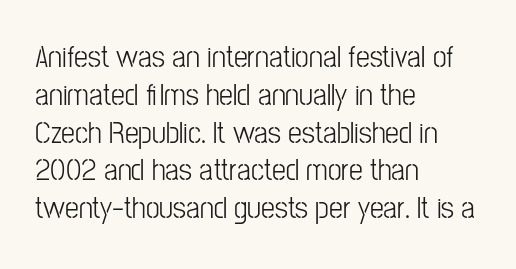
Posture: straight, roman, zero tilt. To sum up the face: it is a sans, with no serifs. The horizontal fit of the characters is conventional and even. Is the stroke heavy? The answer is a plain regular-or-lighter.
